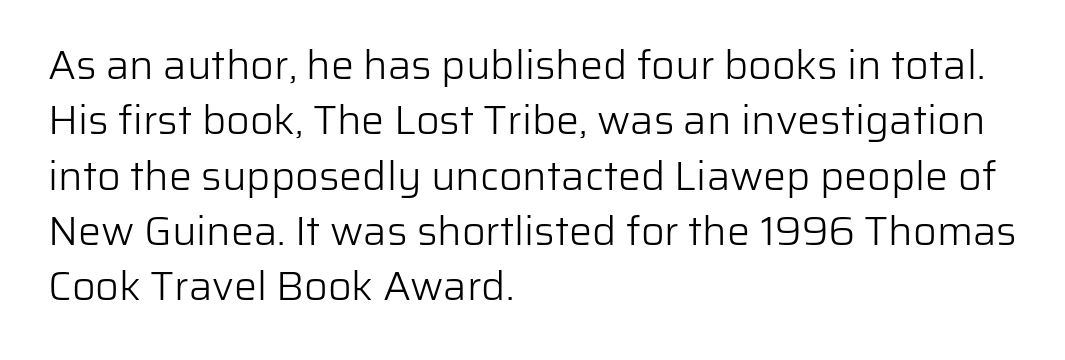
Q: Is the text bold? A: No.
Q: Is the text italic (slanted)? A: No, it is upright.
Q: Is the typeface a serif or a sans-serif typeface? A: Sans-serif.
Q: Is the text underlined? A: No.
Q: How is the paragraph aligned? A: Left-aligned.
Q: Is the spacing between letters normal or unusually wide? A: Normal.
Q: Is the spacing between lines tight, normal or loose? A: Normal.
Q: Width (condensed, normal, or wide)? A: Normal.
Q: Stroke contrast? A: Low.
Q: x-height? A: Medium.
Q: Monospaced? A: No.
